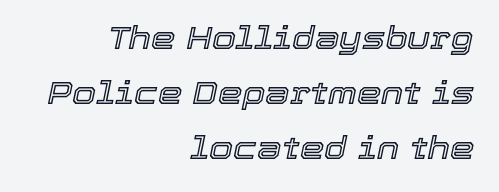
Q: Is the text italic (slanted)? A: Yes, it leans right by about 12 degrees.
Q: Is the text underlined? A: No.
Q: How is the paragraph aligned? A: Right-aligned.
Q: Is the spacing between letters normal or unusually wide? A: Normal.
Q: Width (condensed, normal, or wide)? A: Normal.
Q: x-height? A: Medium.
Q: Monospaced? A: No.
